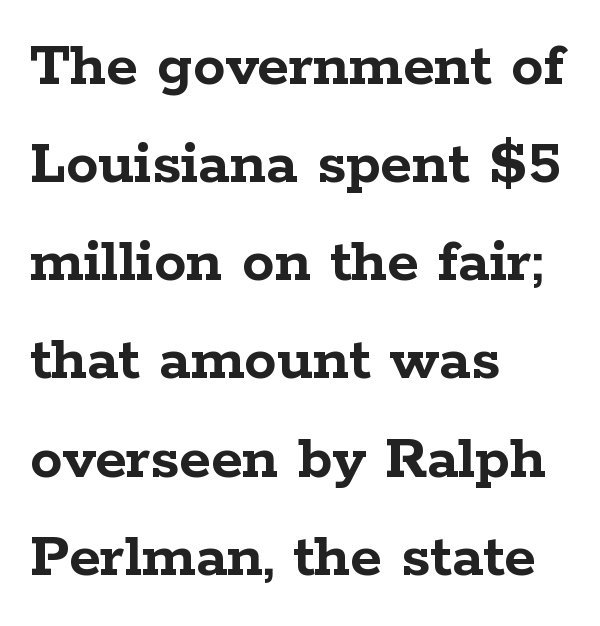
The block of text has a typical density, with ordinary space between rows. Spacing between characters is what you'd get straight out of the box. Clear beneath every line of the passage. Posture: vertical. The lines in this sample share a left origin and differ only in where they stop. The font family rendered here belongs to the serif group.
